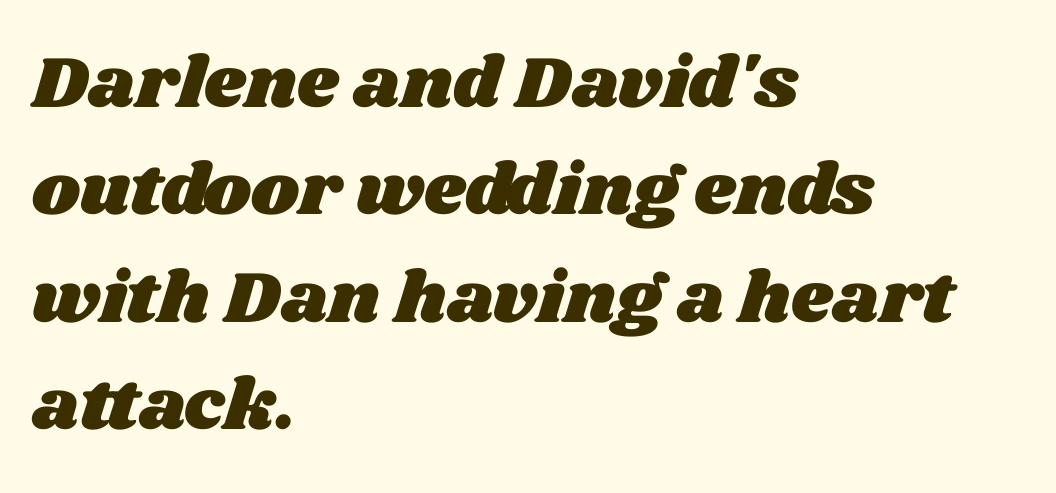
{"width": "wide", "stroke_contrast": "medium", "x_height": "large", "monospaced": "no", "underline": "no", "align": "left", "line_spacing": "normal", "line_spacing_ratio": 1.47, "letter_spacing": "normal", "letter_spacing_em": 0.0, "glyph_px": 73}
